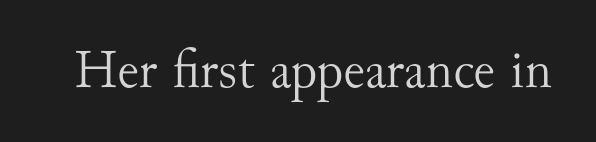
The letters stand upright; this is a roman face. This sample uses a serif face. Unmarked baselines from the first word to the last. The passage shown is typed in a proportional face where columns would drift.
